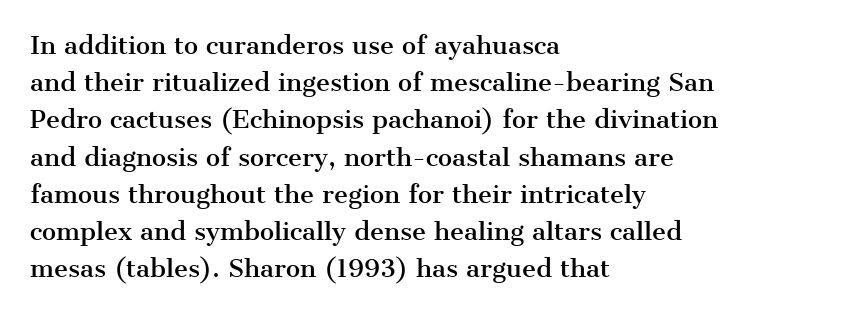
Interline gaps are of average width in this sample. The letters stand upright; this is a roman face. The face used here is rendered with its standard letterfit. Leftover space on each line is placed entirely after the last word. Beneath every word, the page is bare.
